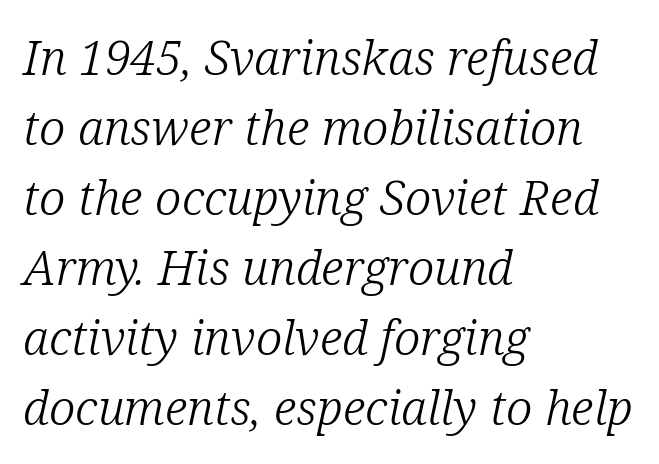
The image shows 48 px light serif type, italic (leaning right); set left-aligned, normal line spacing (1.46x), normal letter spacing, not underlined; low stroke contrast and a medium x-height.
